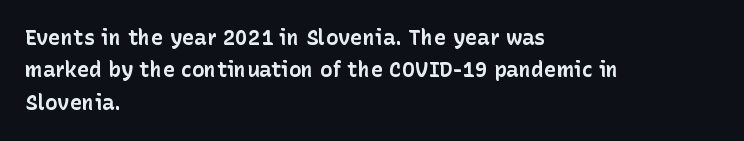
Unlike italic type, these characters show no tilt at all. Line starts are locked; line ends wander. Characters follow at the spacing the type designer built in. On the weight axis this lands at bold, roughly 700. The passage shown is not underscored anywhere.
